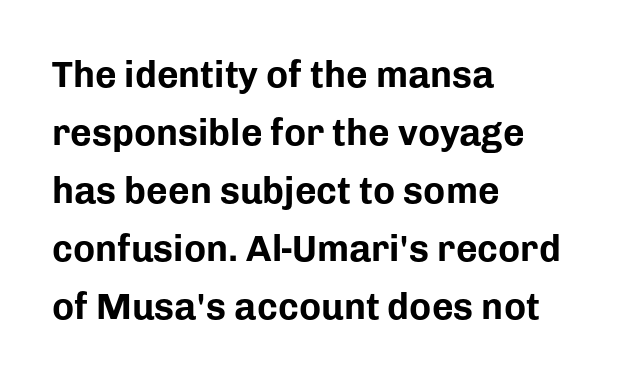
{"serif": "no", "italic": "no", "bold": "yes", "weight": "bold", "width": "normal", "stroke_contrast": "low", "x_height": "medium", "monospaced": "no", "underline": "no", "align": "left", "line_spacing": "normal", "line_spacing_ratio": 1.57, "letter_spacing": "normal", "letter_spacing_em": 0.0, "glyph_px": 37}
